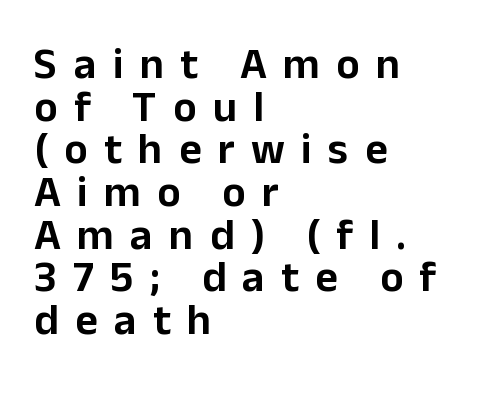
The passage shown is typed in a proportional face where columns would drift. Serifs: no, the terminals of the letterforms are clean. One-word summary of the alignment: left. The passage shown has open, widely tracked lettering throughout. If you measured baseline to baseline, you'd find a short distance.
